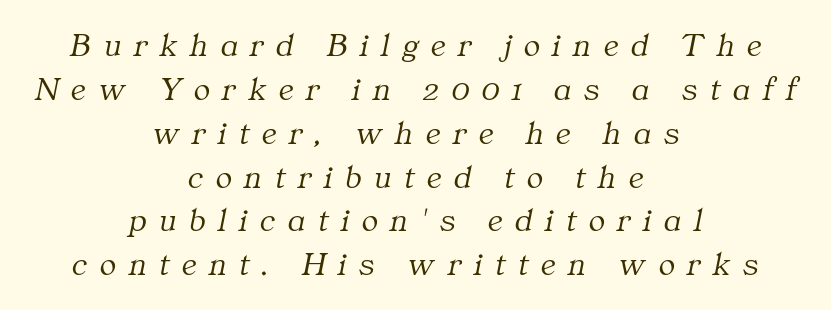
A clean baseline with only descenders dipping below it. The passage shown is typed in a proportional face where columns would drift. The gaps between neighbouring characters are conspicuously large. Yep, that's italic — everything's leaning. Each letter's strokes conclude with small projecting serifs. Bold? No — there's no thickening of the strokes.
